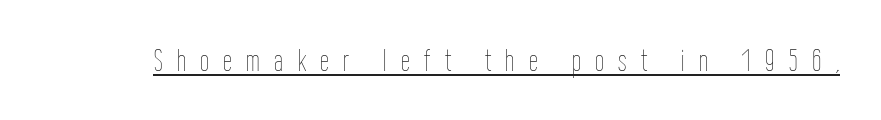
The image shows 32 px thin, condensed type, upright; set unusually wide letter spacing (+0.45 em), underlined; low stroke contrast and a medium x-height.
